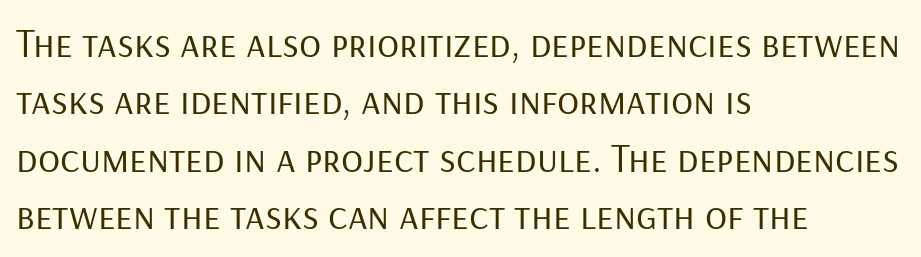
The image shows 41 px regular-weight sans-serif type, upright; set left-aligned, normal line spacing (1.4x), normal letter spacing, not underlined; low stroke contrast and a medium x-height.
